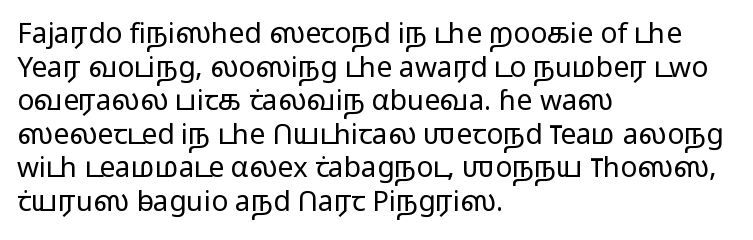
The image shows 28 px light, wide sans-serif type, upright; set left-aligned, line spacing 1.2x, normal letter spacing, not underlined; low stroke contrast and a medium x-height.
